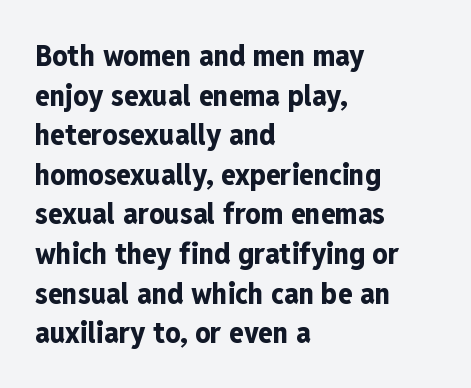
Q: Is the text bold? A: Yes.
Q: Is the text italic (slanted)? A: No, it is upright.
Q: Is the typeface a serif or a sans-serif typeface? A: Sans-serif.
Q: Is the text underlined? A: No.
Q: How is the paragraph aligned? A: Left-aligned.
Q: Is the spacing between letters normal or unusually wide? A: Normal.
Q: Is the spacing between lines tight, normal or loose? A: Normal.
Q: Width (condensed, normal, or wide)? A: Condensed.
Q: Stroke contrast? A: Low.
Q: x-height? A: Medium.
Q: Monospaced? A: No.
